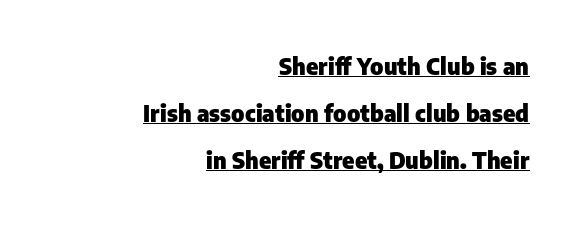
Reading down the block, your eye finds every line finishing at a fixed right position. Emphasis by weight is at full strength: bold. You can see a thin bar hugging the bottom of the glyphs. The horizontal fit of the characters is conventional and even.
